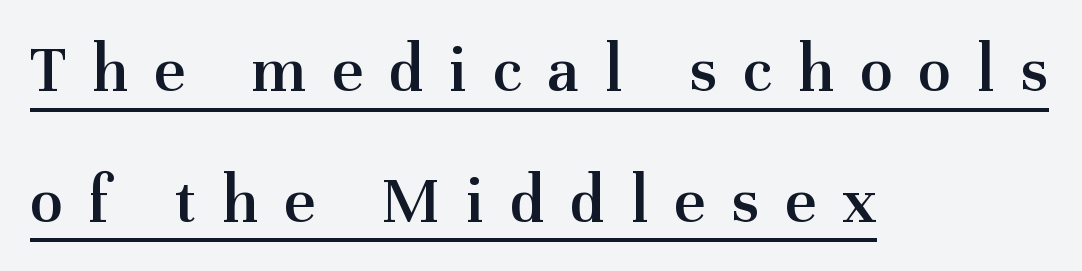
The image shows 68 px semibold serif type, upright; set left-aligned, loose line spacing (1.92x), unusually wide letter spacing (+0.38 em), underlined; medium stroke contrast and a medium x-height.
